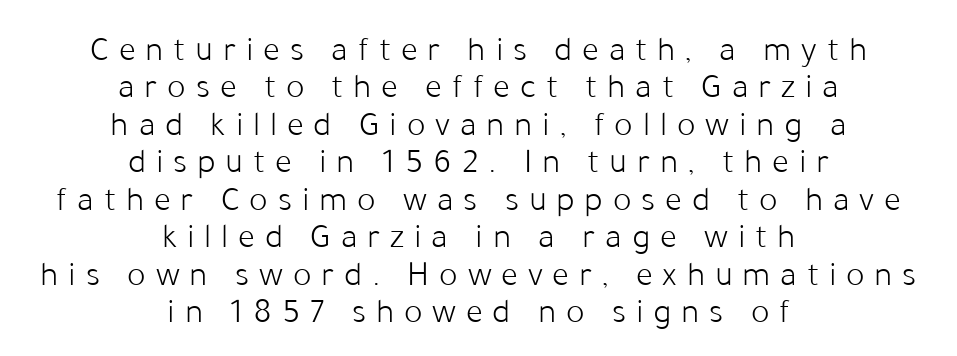
{"serif": "no", "italic": "no", "bold": "no", "weight": "light", "width": "normal", "stroke_contrast": "low", "x_height": "medium", "monospaced": "no", "underline": "no", "align": "center", "line_spacing": "tight", "line_spacing_ratio": 1.07, "letter_spacing": "wide", "letter_spacing_em": 0.28, "glyph_px": 35}
